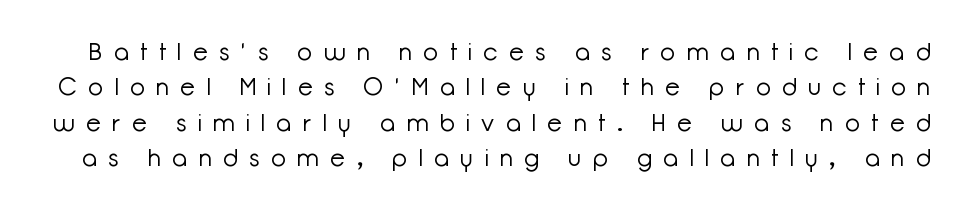
The image shows 24 px text type, upright; set normal line spacing (1.47x), unusually wide letter spacing (+0.49 em), not underlined.
